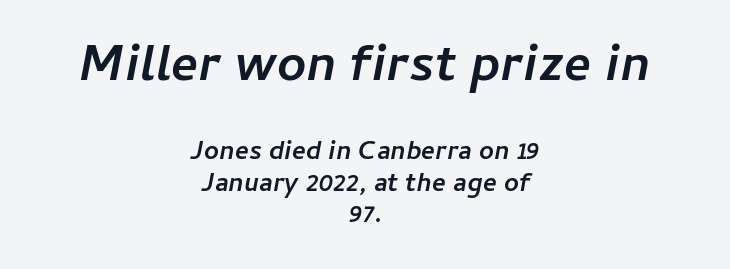
Q: Is the text bold? A: Yes.
Q: Is the text italic (slanted)? A: Yes, it leans right by about 11 degrees.
Q: Is the text underlined? A: No.
Q: How is the paragraph aligned? A: Centered.
Q: Is the spacing between letters normal or unusually wide? A: Normal.
Q: Which block of text is set in a larger size, the first (top) or the second (bottom)? A: The first (top) one.
Q: Width (condensed, normal, or wide)? A: Normal.
Q: Stroke contrast? A: Low.
Q: x-height? A: Medium.
Q: Monospaced? A: No.
